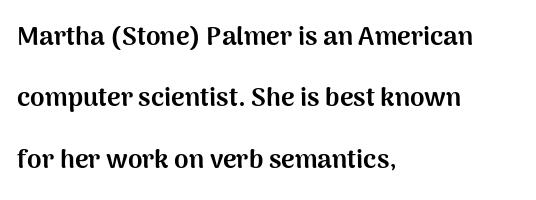
Posture: vertical. Summary of weight: heavy, a full bold. Plain, unruled lines of type. Does extra space separate the letters? No, they use regular spacing.
